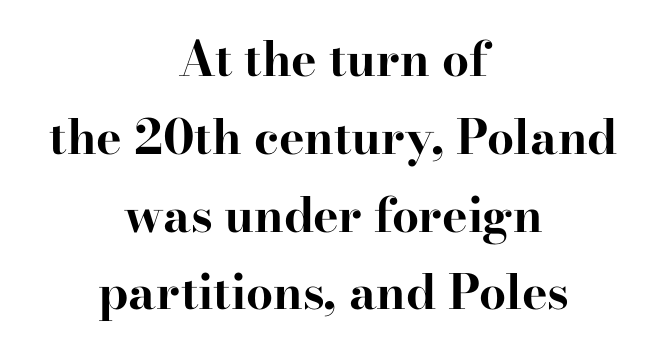
The image shows 48 px bold, wide serif type, upright; set centered, normal line spacing (1.62x), normal letter spacing, not underlined; high stroke contrast and a small x-height.
